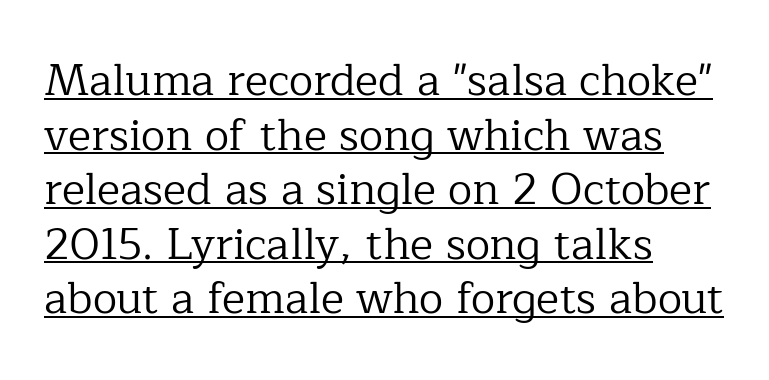
{"serif": "yes", "italic": "no", "bold": "no", "weight": "regular", "width": "normal", "stroke_contrast": "low", "x_height": "medium", "monospaced": "no", "underline": "yes", "align": "left", "line_spacing_ratio": 1.24, "letter_spacing": "normal", "letter_spacing_em": 0.0, "glyph_px": 44}
